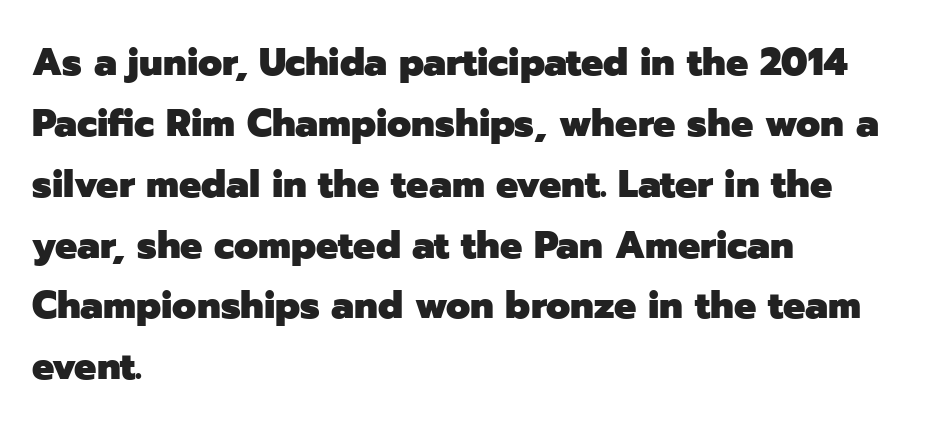
Each glyph is drawn with heavy, bold strokes. Think of a printed novel: that variable character pitch is what you see here. Compared with typical paragraphs, the rows here are spaced about the same. Letters rest on an invisible, unmarked baseline.
